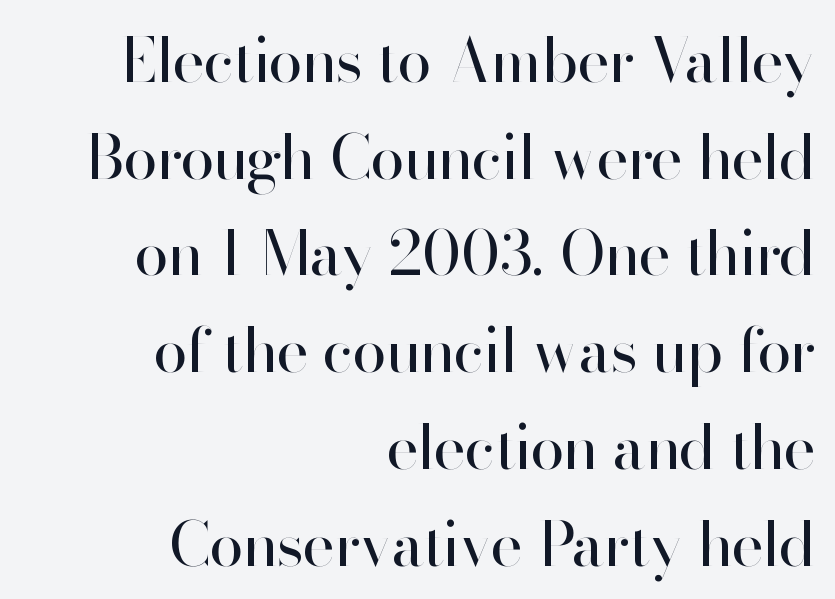
The image shows 62 px regular-weight sans-serif type, upright; set right-aligned, normal line spacing (1.56x), normal letter spacing, not underlined; high stroke contrast and a small x-height.
